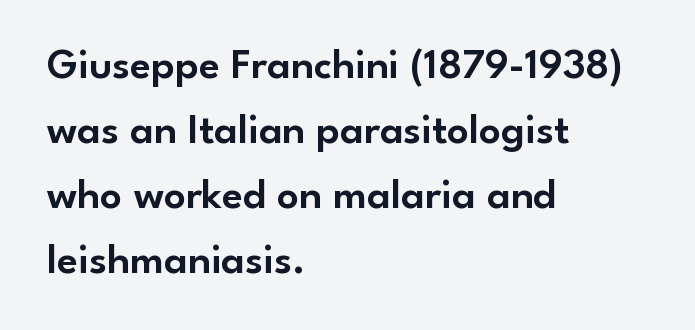
The image shows 43 px sans-serif type, upright; set left-aligned, normal line spacing (1.51x), normal letter spacing, not underlined; low stroke contrast and a small x-height.
